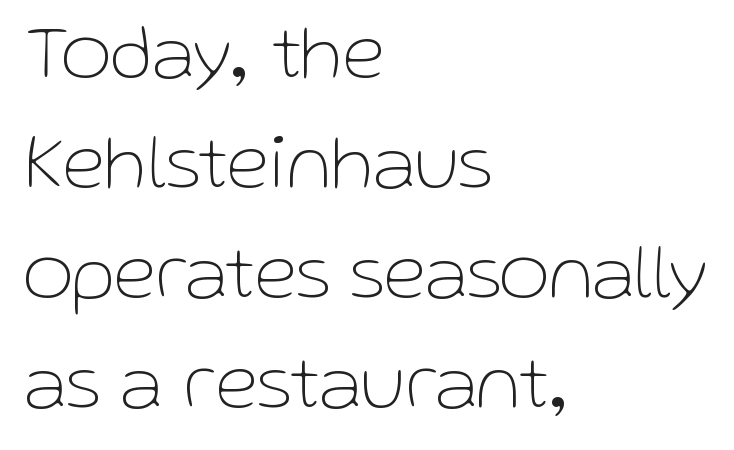
Q: Is the text bold? A: No.
Q: Is the text italic (slanted)? A: No, it is upright.
Q: Is the typeface a serif or a sans-serif typeface? A: Sans-serif.
Q: Is the text underlined? A: No.
Q: How is the paragraph aligned? A: Left-aligned.
Q: Is the spacing between letters normal or unusually wide? A: Normal.
Q: Is the spacing between lines tight, normal or loose? A: Normal.
Q: Width (condensed, normal, or wide)? A: Normal.
Q: Stroke contrast? A: Low.
Q: x-height? A: Medium.
Q: Monospaced? A: No.
